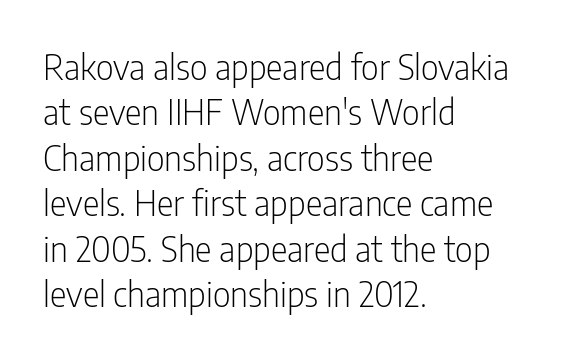
Q: Is the text bold? A: No.
Q: Is the text italic (slanted)? A: No, it is upright.
Q: Is the typeface a serif or a sans-serif typeface? A: Sans-serif.
Q: Is the text underlined? A: No.
Q: How is the paragraph aligned? A: Left-aligned.
Q: Is the spacing between letters normal or unusually wide? A: Normal.
Q: Is the spacing between lines tight, normal or loose? A: Normal.
Q: Width (condensed, normal, or wide)? A: Condensed.
Q: Stroke contrast? A: Low.
Q: x-height? A: Medium.
Q: Monospaced? A: No.
